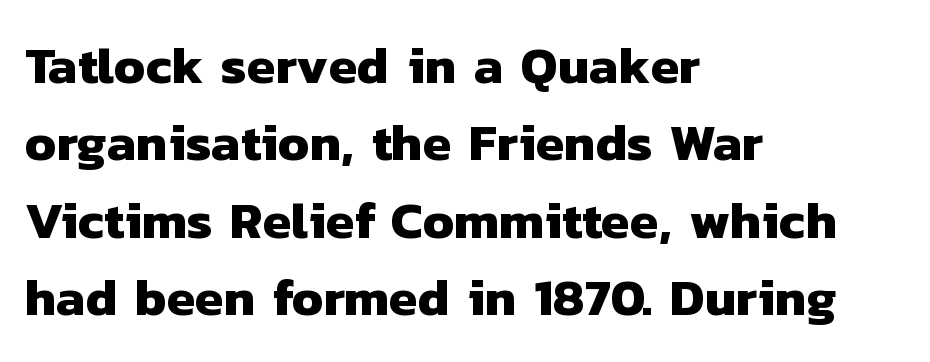
Q: Is the text bold? A: Yes.
Q: Is the typeface a serif or a sans-serif typeface? A: Sans-serif.
Q: Is the text underlined? A: No.
Q: How is the paragraph aligned? A: Left-aligned.
Q: Is the spacing between letters normal or unusually wide? A: Normal.
Q: Is the spacing between lines tight, normal or loose? A: Normal.
Q: Width (condensed, normal, or wide)? A: Normal.
Q: Stroke contrast? A: Low.
Q: x-height? A: Medium.
Q: Monospaced? A: No.
